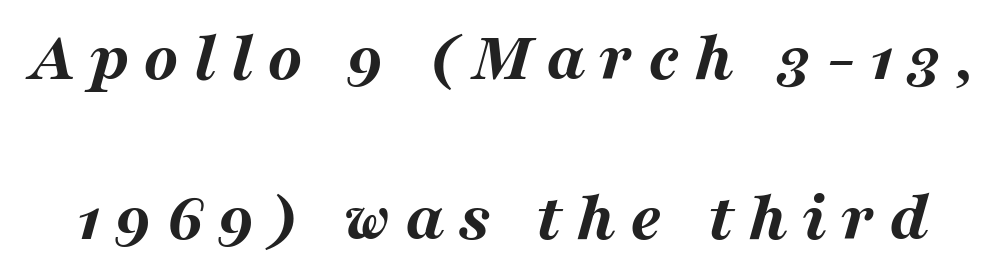
Does the lettering tilt? It does — this is italic. Is this a fixed-width face? No — the glyphs have proportional, varying widths. The area under the type is left untouched. Every letter is thick-stroked: bold, no question. Substantial extra tracking has been applied to these lines. Horizontal bands of white between lines are thick stripes.
